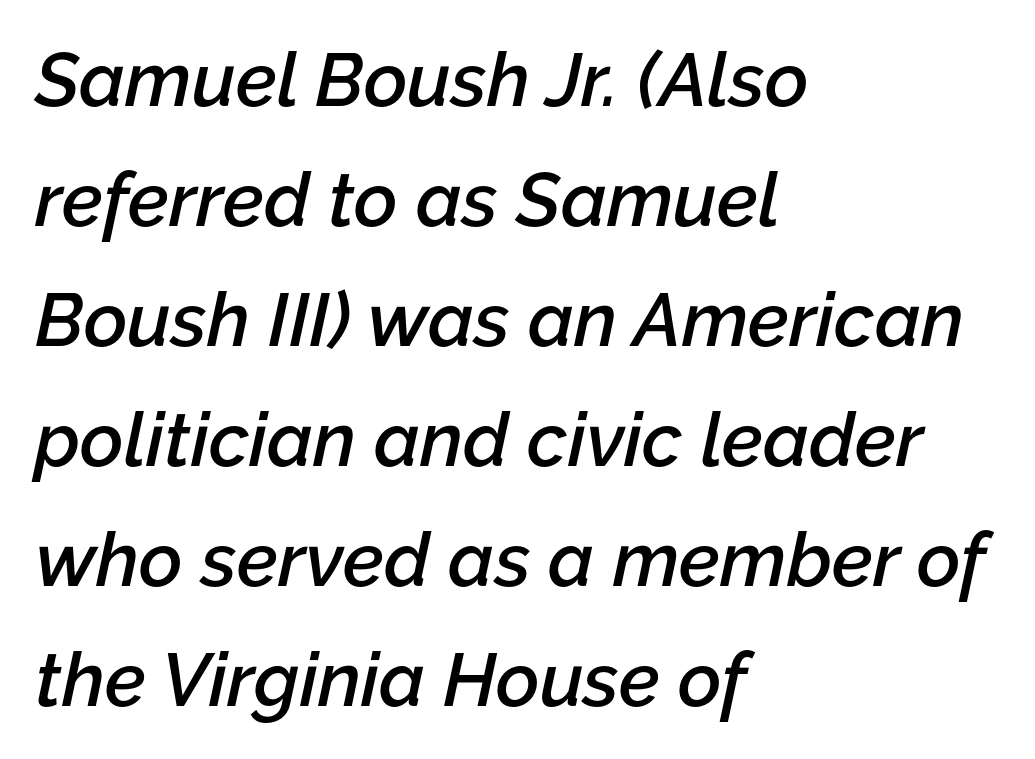
Slant detected: the letters are inclined. Standard letterfit; no display-style spreading of the glyphs. Do the characters align in a grid? No, the font is proportional. Its strokes are somewhat broadened, the hallmark of semibold type.
